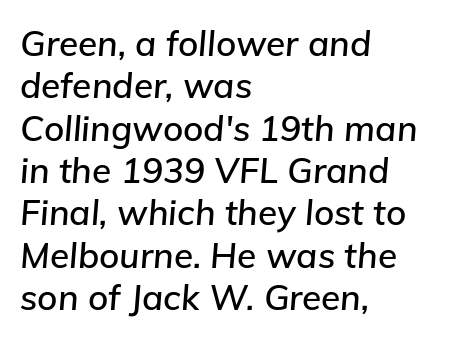
The glyphs are unaccompanied by any horizontal stroke below them. Default kerning and tracking; the words read as compact shapes. Layout note: lines flush left. Is this a fixed-width face? No — the glyphs have proportional, varying widths. Rendered with sloped, italic letterforms.
